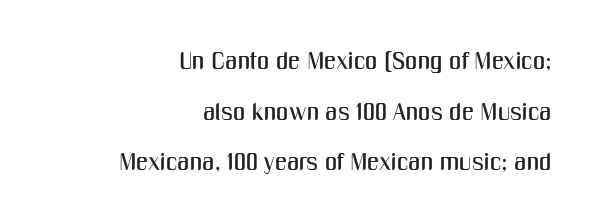
{"italic": "no", "underline": "no", "align": "right", "line_spacing": "loose", "line_spacing_ratio": 2.11, "letter_spacing": "normal", "letter_spacing_em": 0.0, "glyph_px": 24}
